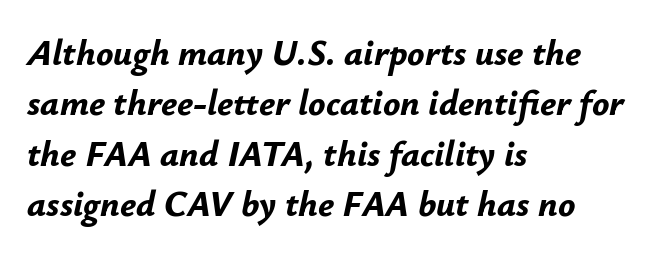
The image shows 36 px bold type, italic (leaning right); set left-aligned, normal line spacing (1.4x), normal letter spacing, not underlined; low stroke contrast and a small x-height.
